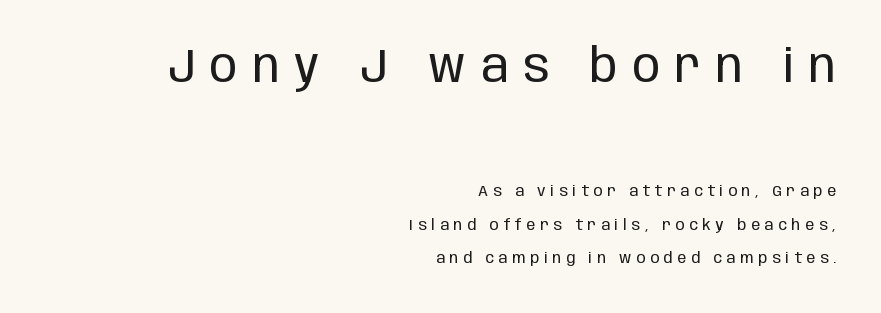
The image shows 46 px regular-weight, condensed sans-serif type, upright; set right-aligned, loose line spacing (2.23x), unusually wide letter spacing (+0.32 em), not underlined; the first (top) block is 3.07x larger; low stroke contrast and a large x-height.
